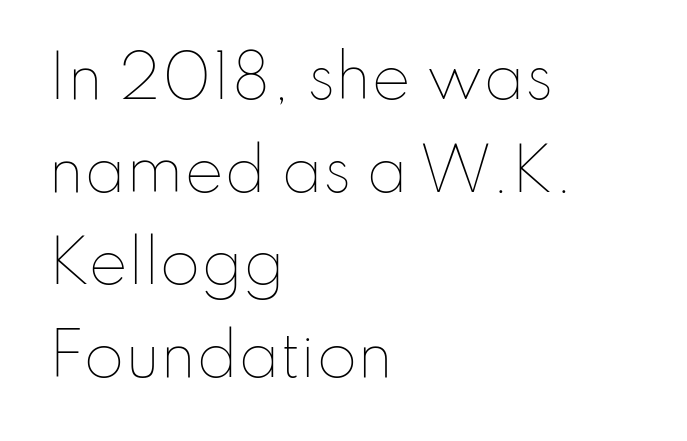
{"italic": "no", "bold": "no", "weight": "thin", "width": "normal", "stroke_contrast": "low", "x_height": "small", "monospaced": "no", "underline": "no", "align": "left", "line_spacing": "normal", "line_spacing_ratio": 1.57, "letter_spacing": "normal", "letter_spacing_em": 0.0, "glyph_px": 59}
